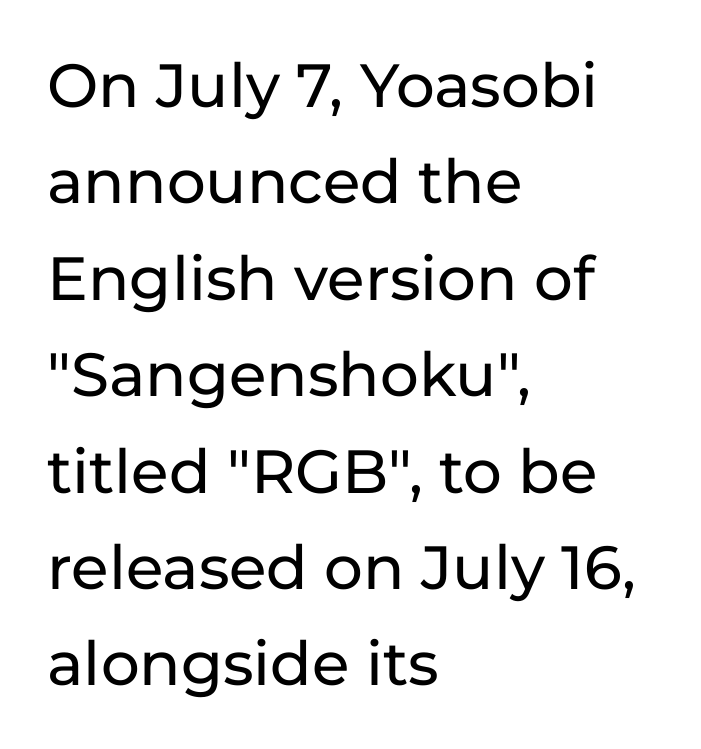
Q: Is the text italic (slanted)? A: No, it is upright.
Q: Is the typeface a serif or a sans-serif typeface? A: Sans-serif.
Q: Is the text underlined? A: No.
Q: How is the paragraph aligned? A: Left-aligned.
Q: Is the spacing between letters normal or unusually wide? A: Normal.
Q: Is the spacing between lines tight, normal or loose? A: Normal.
Q: Width (condensed, normal, or wide)? A: Normal.
Q: Stroke contrast? A: Low.
Q: x-height? A: Medium.
Q: Monospaced? A: No.
